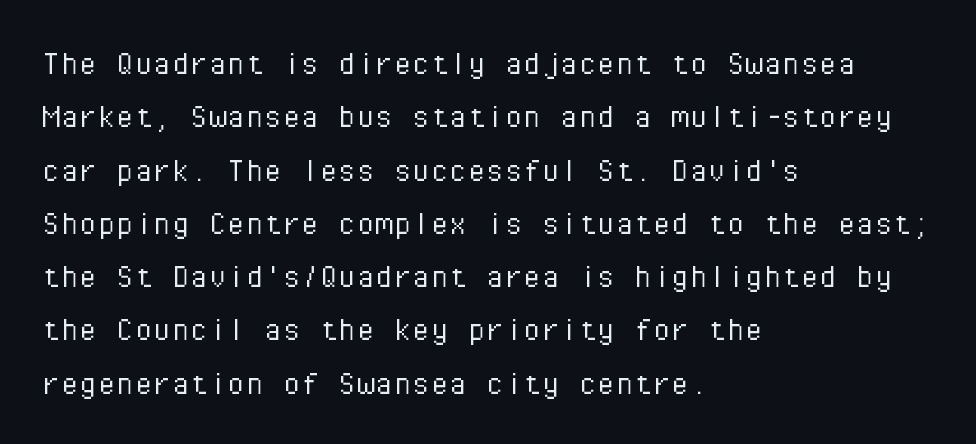
Q: Is the text bold? A: No.
Q: Is the text italic (slanted)? A: No, it is upright.
Q: Is the typeface a serif or a sans-serif typeface? A: Sans-serif.
Q: Is the text underlined? A: No.
Q: How is the paragraph aligned? A: Left-aligned.
Q: Is the spacing between letters normal or unusually wide? A: Normal.
Q: Is the spacing between lines tight, normal or loose? A: Normal.
Q: Width (condensed, normal, or wide)? A: Normal.
Q: Stroke contrast? A: Low.
Q: x-height? A: Medium.
Q: Monospaced? A: Yes.
